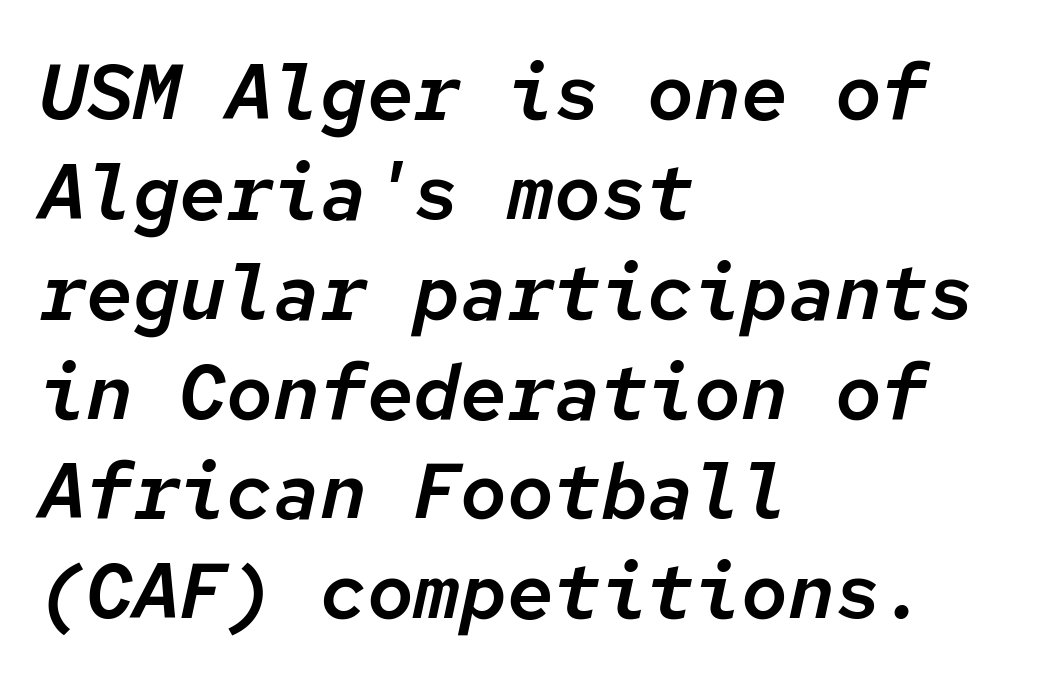
{"italic": "yes", "lean": "right", "slant_degrees": 12, "width": "normal", "stroke_contrast": "low", "x_height": "medium", "monospaced": "yes", "underline": "no", "align": "left", "line_spacing": "normal", "line_spacing_ratio": 1.28, "letter_spacing": "normal", "letter_spacing_em": 0.0, "glyph_px": 78}
